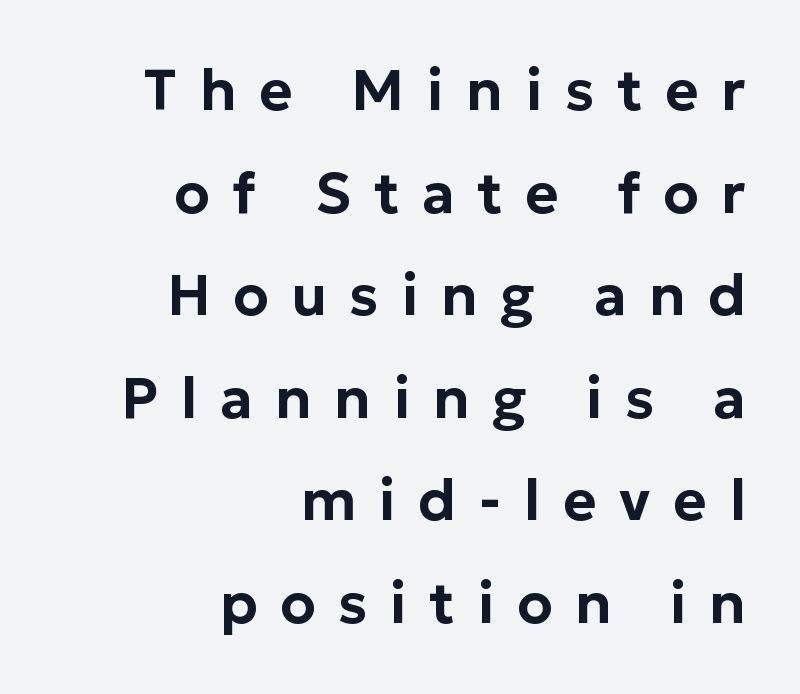
The tracking jumps out immediately: characters are airy and widely separated. Rendered with straight, roman letterforms. Short and long lines alike share a common ending point at right. The specimen omits any rule beneath the text block's lines.
